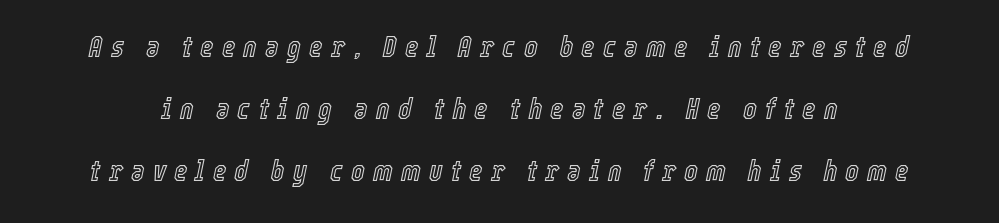
The image shows 29 px condensed type, italic (leaning right); set loose line spacing (2.14x), unusually wide letter spacing (+0.28 em), not underlined; a medium x-height.
